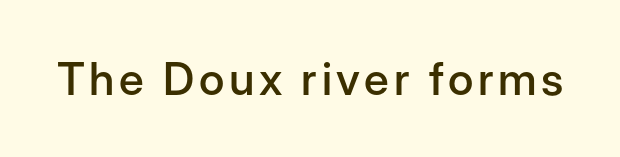
Semibold letterforms, between regular and bold. Proportional: the letters do not fall into vertical columns. Upright lettering throughout. The glyphs in this specimen are sans serif. The foot of each line stays bare and open.
